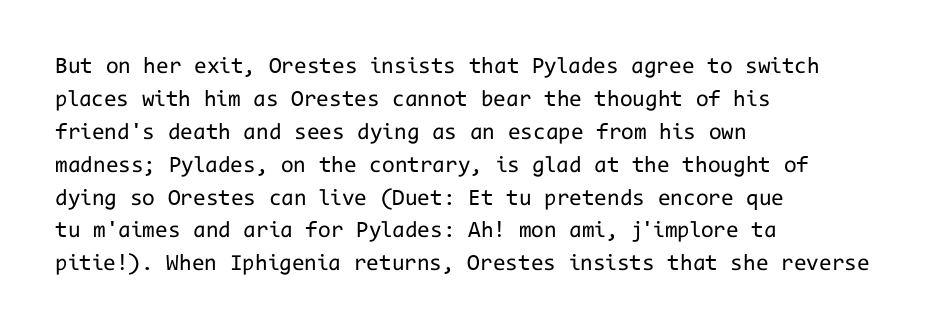
The image shows 23 px text type, upright; set left-aligned, normal line spacing (1.43x), normal letter spacing, not underlined.
